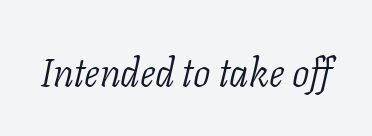
Q: Is the text bold? A: No.
Q: Is the text italic (slanted)? A: Yes, it leans right by about 11 degrees.
Q: Is the typeface a serif or a sans-serif typeface? A: Serif.
Q: Is the text underlined? A: No.
Q: Is the spacing between letters normal or unusually wide? A: Normal.
Q: Width (condensed, normal, or wide)? A: Normal.
Q: Stroke contrast? A: Low.
Q: x-height? A: Medium.
Q: Monospaced? A: No.
